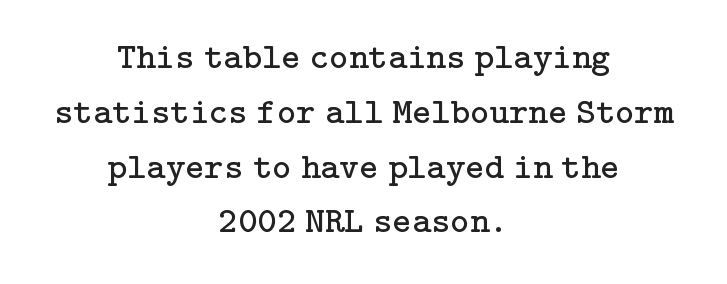
Q: Is the text bold? A: No.
Q: Is the text italic (slanted)? A: No, it is upright.
Q: Is the typeface a serif or a sans-serif typeface? A: Serif.
Q: Is the text underlined? A: No.
Q: How is the paragraph aligned? A: Centered.
Q: Is the spacing between letters normal or unusually wide? A: Normal.
Q: Is the spacing between lines tight, normal or loose? A: Normal.
Q: Width (condensed, normal, or wide)? A: Normal.
Q: Stroke contrast? A: Low.
Q: x-height? A: Medium.
